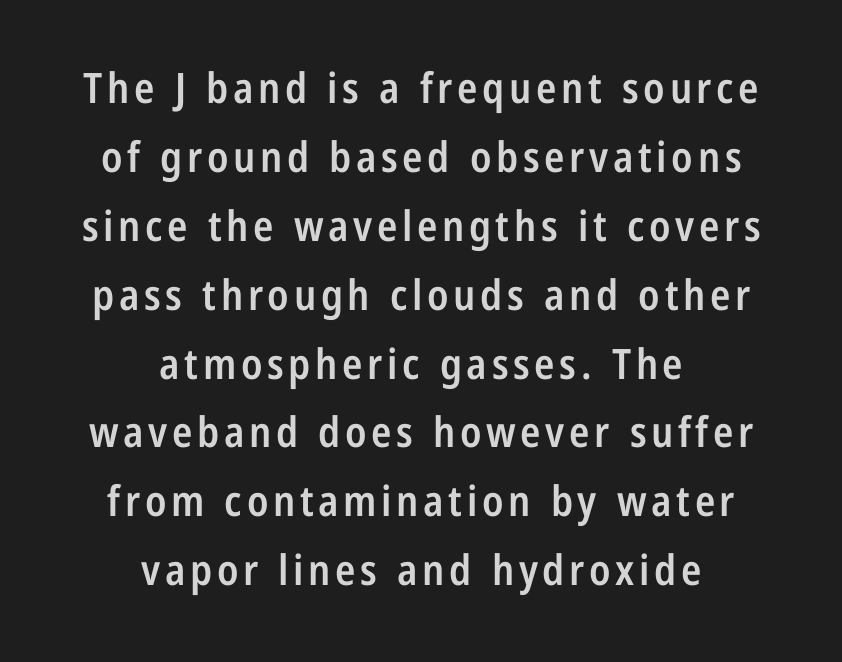
Honestly, there is no underline to notice here at all. Regarding serifs, this sample does without them. Character widths vary here, with narrow letters taking less room than wide ones. The letters are semibold — heavier than regular but short of a full bold.
